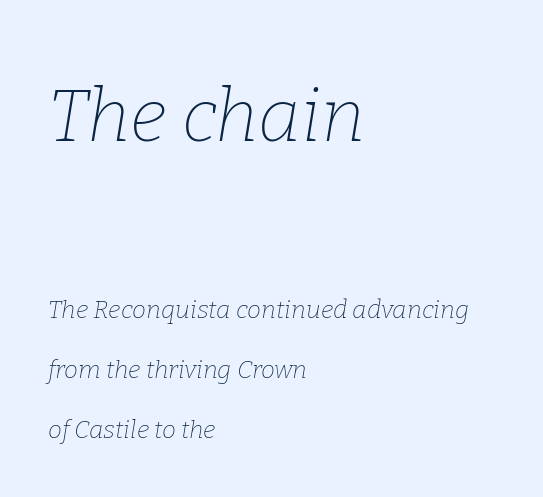
{"serif": "yes", "italic": "yes", "lean": "right", "slant_degrees": 9, "bold": "no", "weight": "thin", "width": "normal", "stroke_contrast": "low", "x_height": "medium", "monospaced": "no", "underline": "no", "align": "left", "line_spacing": "loose", "line_spacing_ratio": 2.41, "letter_spacing": "normal", "letter_spacing_em": 0.0, "larger_block": "first", "size_ratio": 2.96, "glyph_px": 74}
